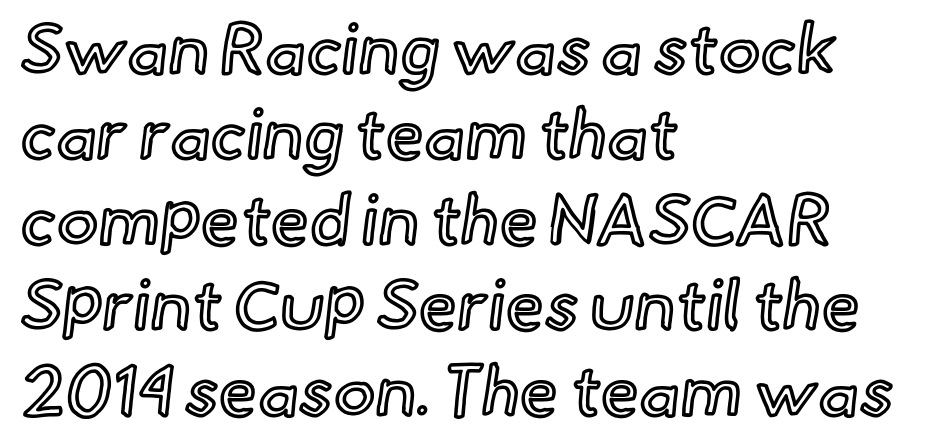
{"width": "normal", "x_height": "small", "monospaced": "no", "underline": "no", "align": "left", "line_spacing_ratio": 1.22, "letter_spacing": "normal", "letter_spacing_em": 0.0, "glyph_px": 70}
